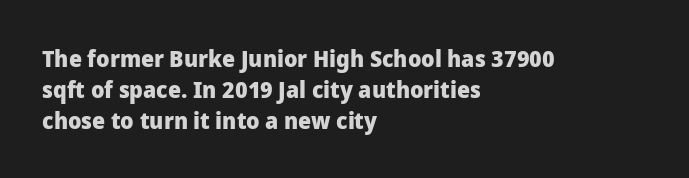
The image shows 23 px bold type, upright; set left-aligned, normal line spacing (1.34x), normal letter spacing, not underlined.
